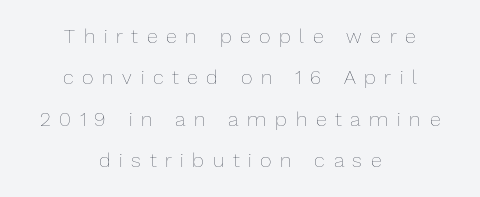
The image shows 20 px text type, upright; set centered, loose line spacing (2.07x), unusually wide letter spacing (+0.43 em), not underlined.
